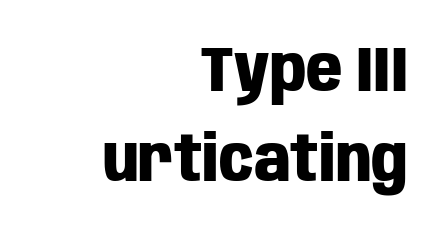
{"serif": "no", "italic": "no", "bold": "yes", "weight": "heavy", "width": "condensed", "stroke_contrast": "low", "x_height": "large", "monospaced": "no", "underline": "no", "align": "right", "line_spacing": "normal", "line_spacing_ratio": 1.43, "letter_spacing": "normal", "letter_spacing_em": 0.0, "glyph_px": 63}
